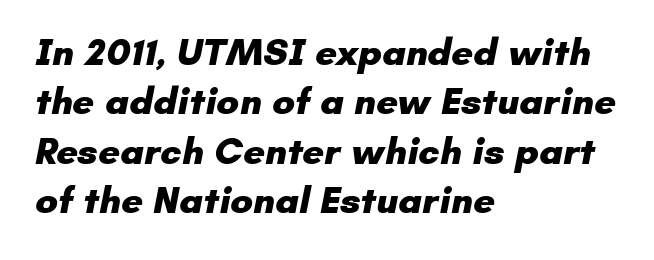
The rendering uses natural spacing where letterforms have individual widths. The rendering shows plain stroke endings on the letterforms — a sans-serif design. Every row of glyphs begins at an identical x-position on the left. The block of text has a typical density, with ordinary space between rows. Every letter is thick-stroked: bold, no question. Words float on clear page, feet unadorned.
